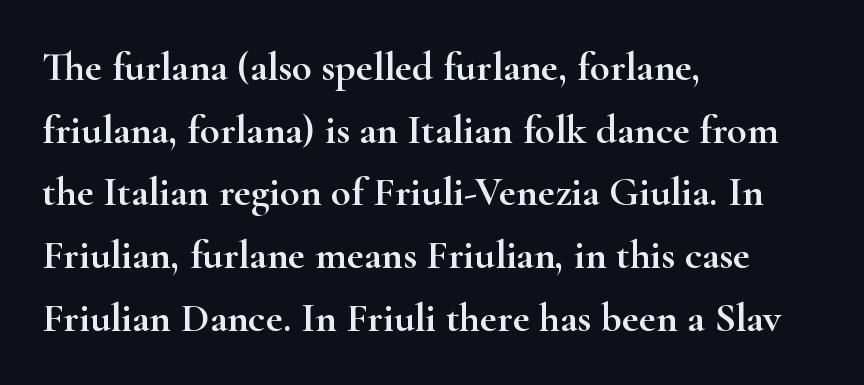
The image shows 41 px wide serif type, upright; set left-aligned, normal line spacing (1.53x), normal letter spacing, not underlined; high stroke contrast and a small x-height.
